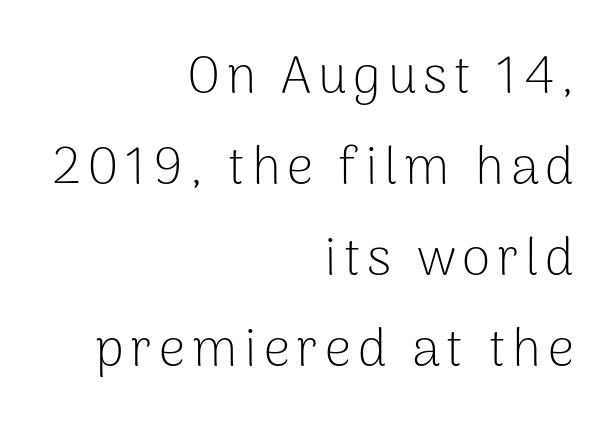
Q: Is the text bold? A: No.
Q: Is the text italic (slanted)? A: No, it is upright.
Q: Is the typeface a serif or a sans-serif typeface? A: Sans-serif.
Q: Is the text underlined? A: No.
Q: How is the paragraph aligned? A: Right-aligned.
Q: Width (condensed, normal, or wide)? A: Normal.
Q: Stroke contrast? A: Low.
Q: x-height? A: Medium.
Q: Monospaced? A: No.
